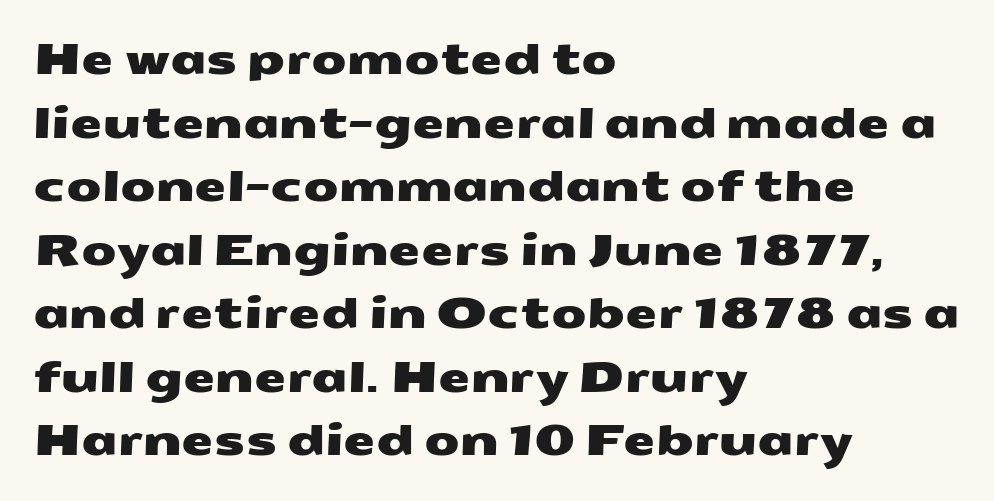
{"serif": "no", "width": "wide", "stroke_contrast": "medium", "x_height": "medium", "monospaced": "no", "underline": "no", "align": "left", "line_spacing": "normal", "line_spacing_ratio": 1.55, "letter_spacing": "normal", "letter_spacing_em": 0.0, "glyph_px": 41}
